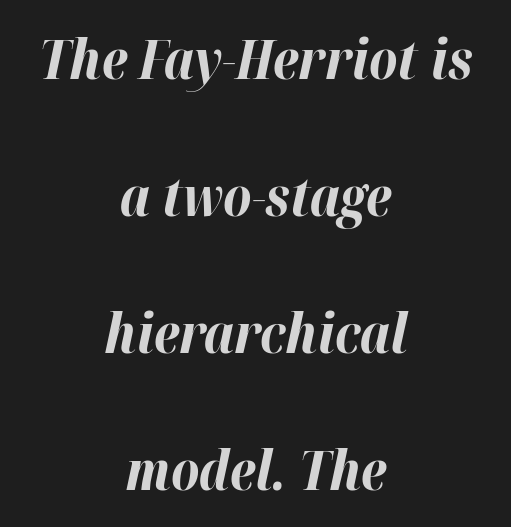
{"italic": "yes", "lean": "right", "slant_degrees": 12, "bold": "yes", "weight": "bold", "width": "normal", "stroke_contrast": "high", "x_height": "medium", "monospaced": "no", "underline": "no", "align": "center", "line_spacing": "loose", "line_spacing_ratio": 2.49, "letter_spacing": "normal", "letter_spacing_em": 0.0, "glyph_px": 55}
